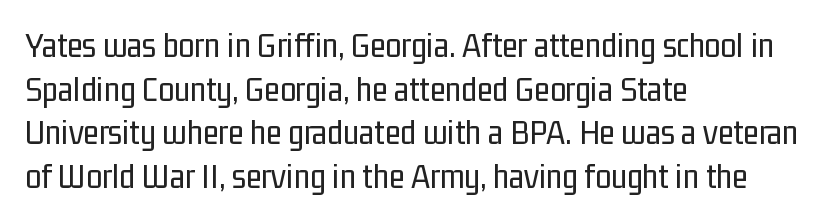
Here the designer chose a conventional face with non-uniform glyph widths. Stem width sits at or under what a default text font uses. Look at the bottom of the vertical strokes: they stop flat, with no serifs. The space beneath each line is pristine and unruled.
